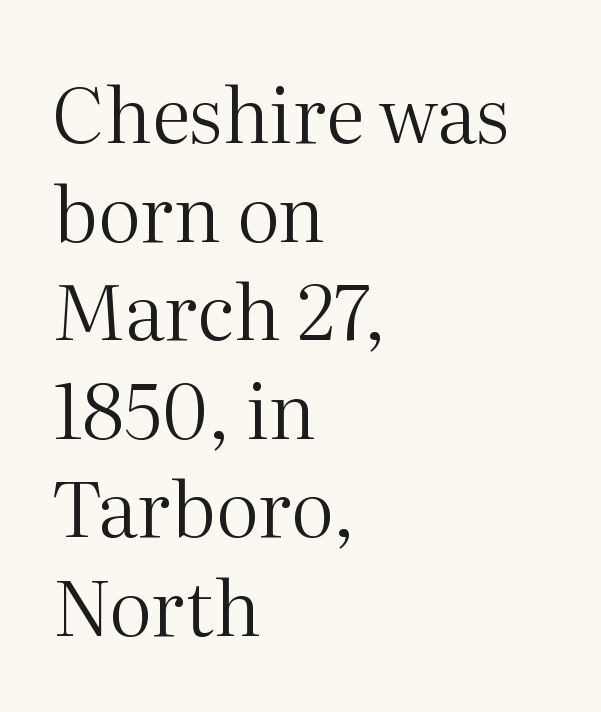
{"serif": "yes", "italic": "no", "bold": "no", "weight": "regular", "width": "normal", "stroke_contrast": "medium", "x_height": "medium", "monospaced": "no", "underline": "no", "align": "left", "line_spacing": "normal", "line_spacing_ratio": 1.28, "letter_spacing": "normal", "letter_spacing_em": 0.0, "glyph_px": 77}
